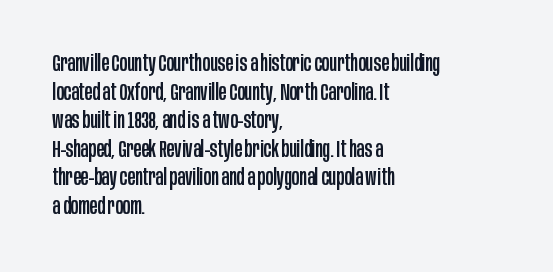
The image shows 23 px text type, upright; set left-aligned, line spacing 1.24x, normal letter spacing, not underlined.
